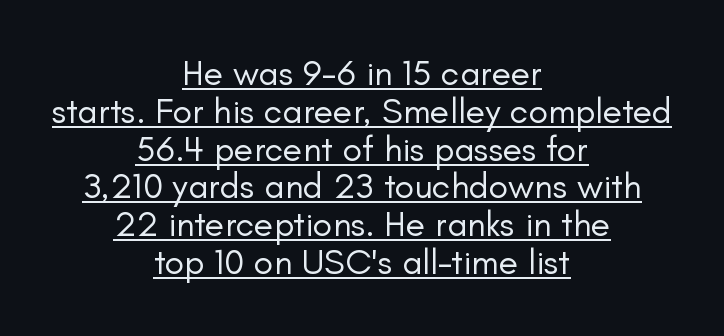
The image shows 36 px regular-weight sans-serif type, upright; set centered, tight line spacing (1.05x), normal letter spacing, underlined; low stroke contrast and a small x-height.
